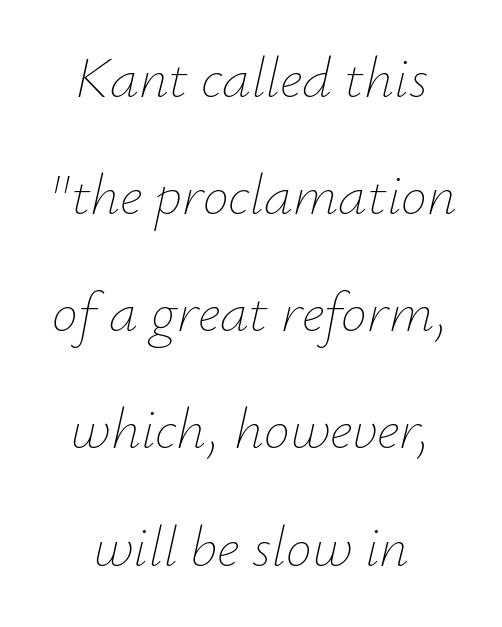
The image shows 58 px thin type, italic (leaning right); set centered, loose line spacing (2.02x), normal letter spacing, not underlined; low stroke contrast and a small x-height.
